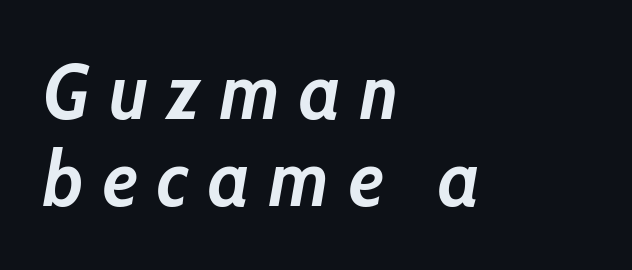
Think of a printed novel: that variable character pitch is what you see here. Letters rest on an invisible, unmarked baseline. Successive baselines arrive quickly, one right under another. Each word looks stretched out because of the extra space between its letters. Caption: bold face, heavy strokes. Horizontal alignment here is leftward, the default for most running prose.
